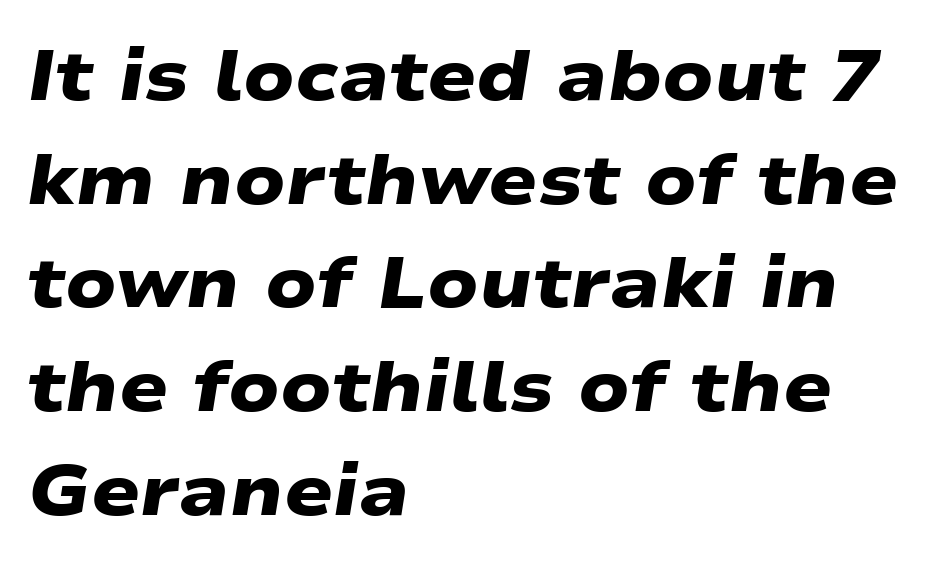
Q: Is the text bold? A: Yes.
Q: Is the typeface a serif or a sans-serif typeface? A: Sans-serif.
Q: Is the text underlined? A: No.
Q: How is the paragraph aligned? A: Left-aligned.
Q: Is the spacing between letters normal or unusually wide? A: Normal.
Q: Is the spacing between lines tight, normal or loose? A: Normal.
Q: Width (condensed, normal, or wide)? A: Wide.
Q: Stroke contrast? A: Low.
Q: x-height? A: Medium.
Q: Monospaced? A: No.
